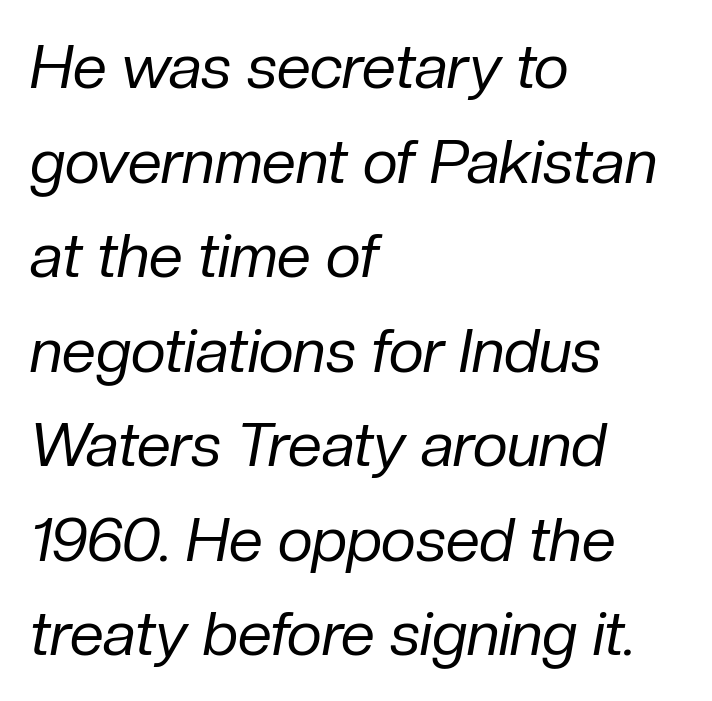
The image shows 61 px regular-weight type, italic (leaning right); set left-aligned, normal line spacing (1.55x), normal letter spacing, not underlined; low stroke contrast and a medium x-height.
